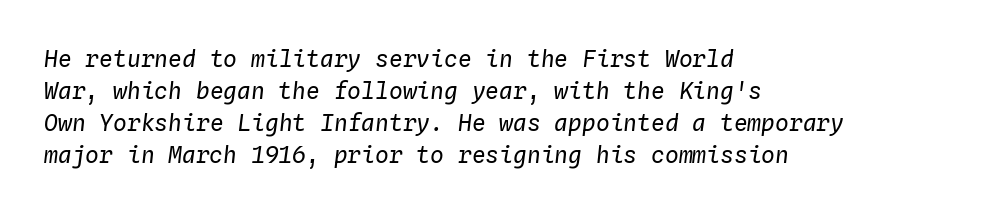
{"italic": "yes", "lean": "right", "slant_degrees": 4, "bold": "no", "underline": "no", "align": "left", "line_spacing": "normal", "line_spacing_ratio": 1.39, "letter_spacing": "normal", "letter_spacing_em": 0.0, "glyph_px": 23}
